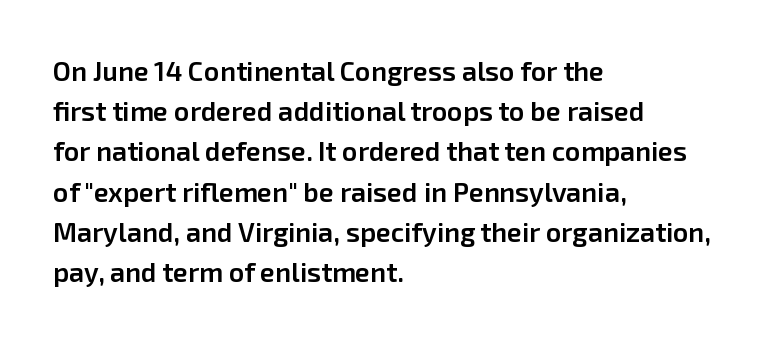
The image shows 27 px text type, upright; set left-aligned, normal line spacing (1.49x), normal letter spacing, not underlined.
